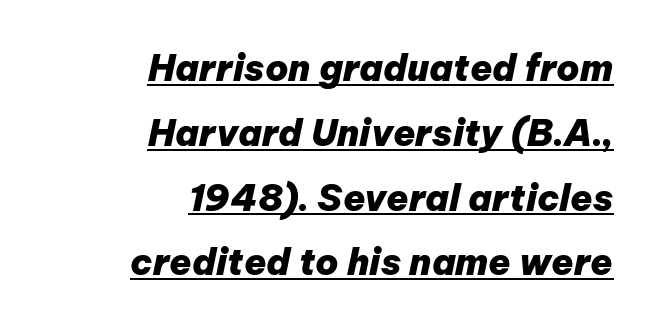
Q: Is the text bold? A: Yes.
Q: Is the text italic (slanted)? A: Yes, it leans right by about 12 degrees.
Q: Is the text underlined? A: Yes.
Q: How is the paragraph aligned? A: Right-aligned.
Q: Is the spacing between letters normal or unusually wide? A: Normal.
Q: Width (condensed, normal, or wide)? A: Normal.
Q: Stroke contrast? A: Low.
Q: x-height? A: Medium.
Q: Monospaced? A: No.
